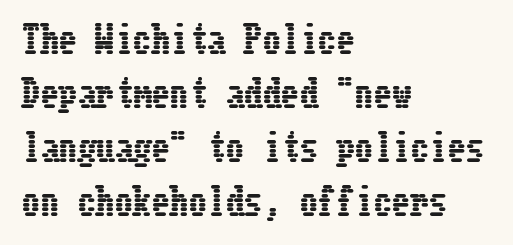
The image shows 37 px condensed type, upright; set left-aligned, normal line spacing (1.46x), normal letter spacing, not underlined; low stroke contrast and a medium x-height.
